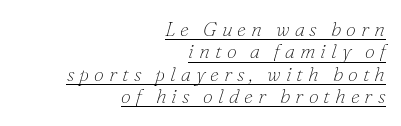
Q: Is the text bold? A: No.
Q: Is the text italic (slanted)? A: Yes, it leans right by about 16 degrees.
Q: Is the text underlined? A: Yes.
Q: How is the paragraph aligned? A: Right-aligned.
Q: Is the spacing between letters normal or unusually wide? A: Unusually wide.
Q: Is the spacing between lines tight, normal or loose? A: Tight.
